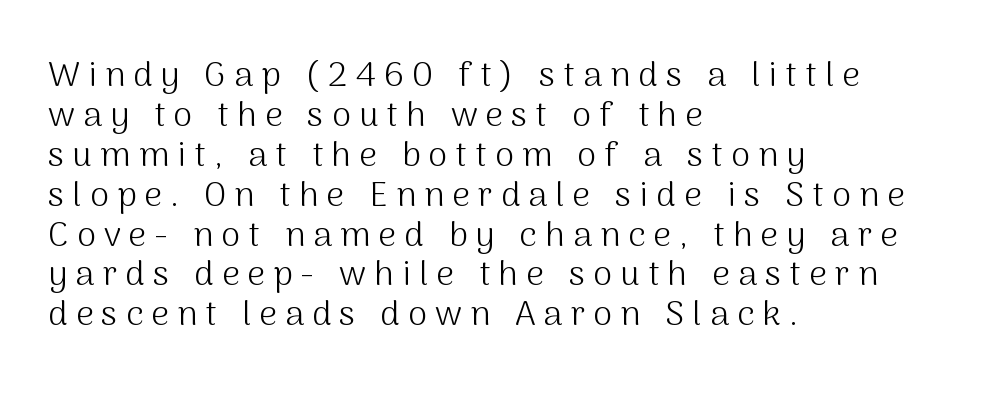
{"serif": "no", "italic": "no", "bold": "no", "weight": "light", "width": "normal", "stroke_contrast": "medium", "x_height": "medium", "monospaced": "no", "underline": "no", "align": "left", "line_spacing": "tight", "line_spacing_ratio": 1.14, "letter_spacing": "wide", "letter_spacing_em": 0.23, "glyph_px": 35}
